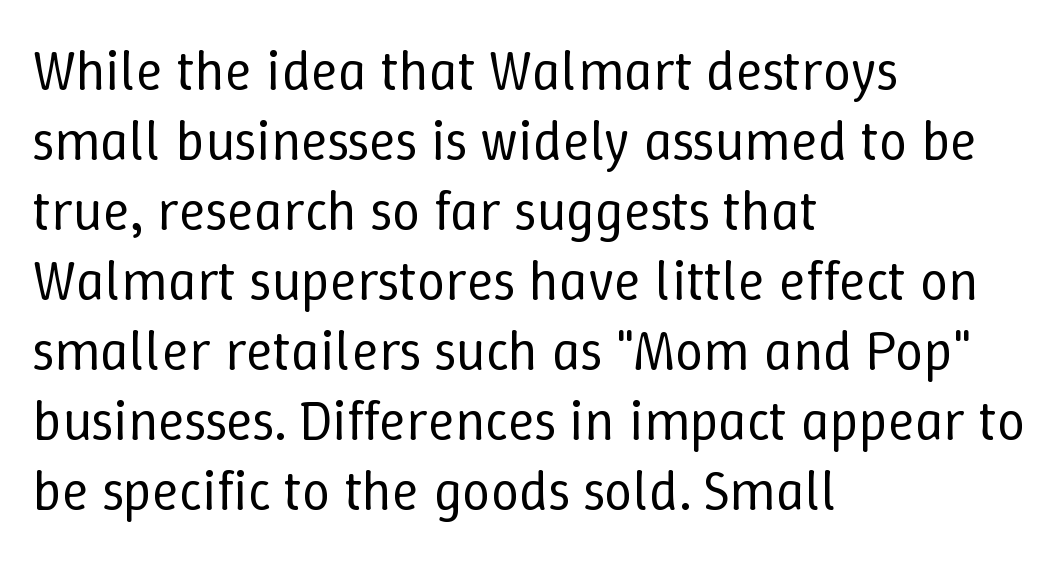
Q: Is the text bold? A: No.
Q: Is the text italic (slanted)? A: No, it is upright.
Q: Is the text underlined? A: No.
Q: How is the paragraph aligned? A: Left-aligned.
Q: Is the spacing between letters normal or unusually wide? A: Normal.
Q: Is the spacing between lines tight, normal or loose? A: Normal.
Q: Width (condensed, normal, or wide)? A: Normal.
Q: Stroke contrast? A: Low.
Q: x-height? A: Medium.
Q: Monospaced? A: No.
